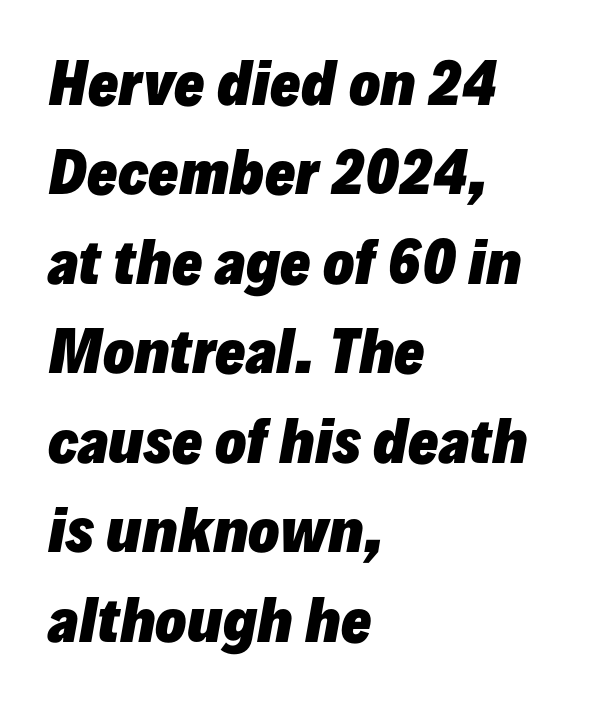
{"italic": "yes", "lean": "right", "slant_degrees": 10, "bold": "yes", "weight": "heavy", "width": "normal", "stroke_contrast": "low", "x_height": "medium", "monospaced": "no", "underline": "no", "align": "left", "line_spacing": "normal", "line_spacing_ratio": 1.57, "letter_spacing": "normal", "letter_spacing_em": 0.0, "glyph_px": 57}
